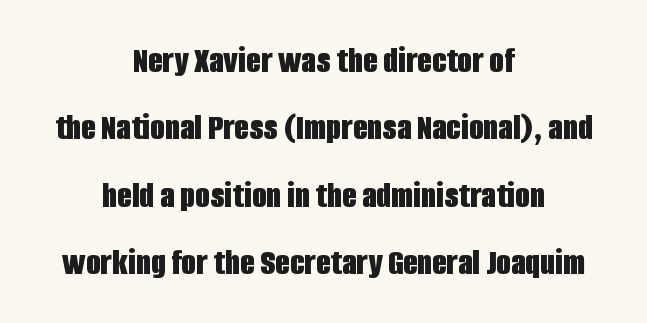
{"serif": "no", "italic": "no", "bold": "yes", "weight": "bold", "width": "condensed", "stroke_contrast": "low", "x_height": "large", "monospaced": "no", "underline": "no", "align": "center", "line_spacing_ratio": 1.77, "letter_spacing": "normal", "letter_spacing_em": 0.0, "glyph_px": 38}
